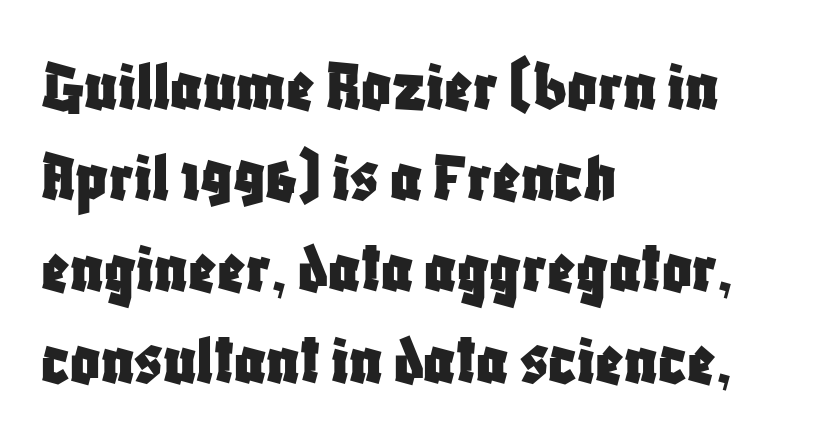
The image shows 73 px condensed sans-serif type, upright; set left-aligned, normal line spacing (1.25x), normal letter spacing, not underlined; low stroke contrast and a large x-height.
